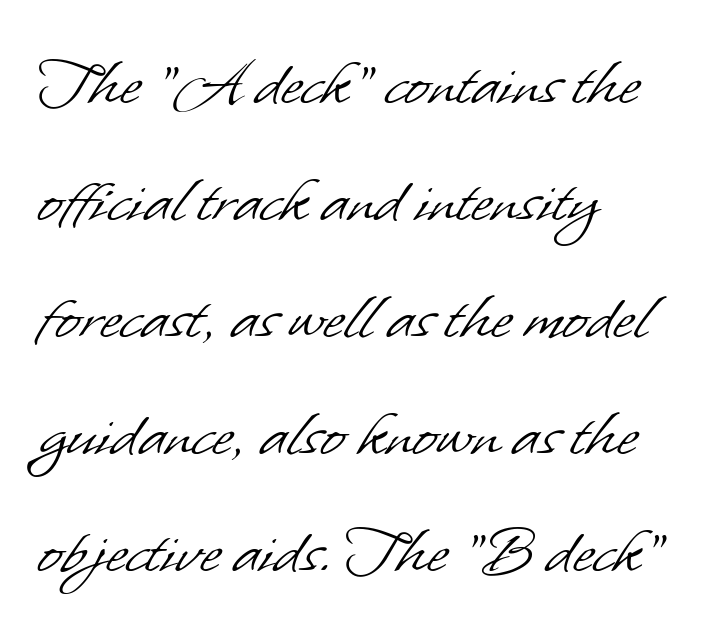
{"serif": "no", "bold": "no", "weight": "light", "width": "normal", "stroke_contrast": "low", "x_height": "small", "monospaced": "no", "underline": "no", "align": "left", "line_spacing": "normal", "line_spacing_ratio": 1.58, "letter_spacing": "normal", "letter_spacing_em": 0.0, "glyph_px": 74}
